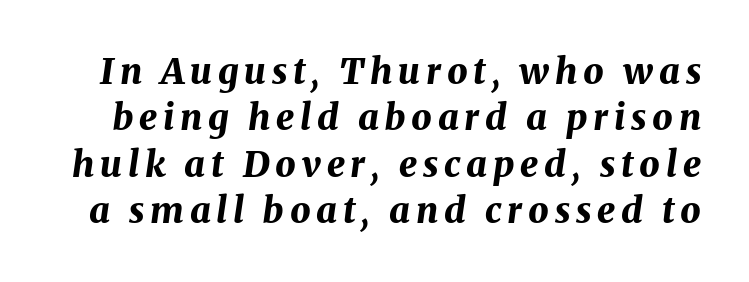
{"italic": "yes", "lean": "right", "slant_degrees": 8, "bold": "yes", "weight": "bold", "width": "normal", "stroke_contrast": "medium", "x_height": "medium", "monospaced": "no", "underline": "no", "line_spacing": "normal", "line_spacing_ratio": 1.29, "glyph_px": 36}
